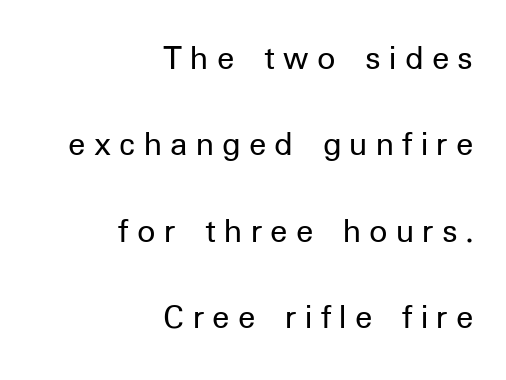
The image shows 36 px regular-weight sans-serif type, upright; set right-aligned, loose line spacing (2.4x), unusually wide letter spacing (+0.23 em), not underlined; low stroke contrast and a medium x-height.
